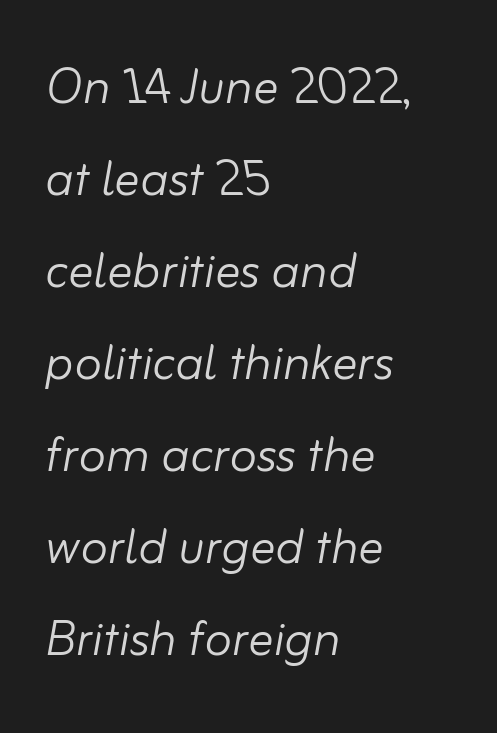
{"italic": "yes", "lean": "right", "slant_degrees": 10, "bold": "no", "weight": "light", "width": "normal", "stroke_contrast": "low", "x_height": "small", "monospaced": "no", "underline": "no", "align": "left", "line_spacing": "normal", "line_spacing_ratio": 1.46, "letter_spacing": "normal", "letter_spacing_em": 0.0, "glyph_px": 63}
